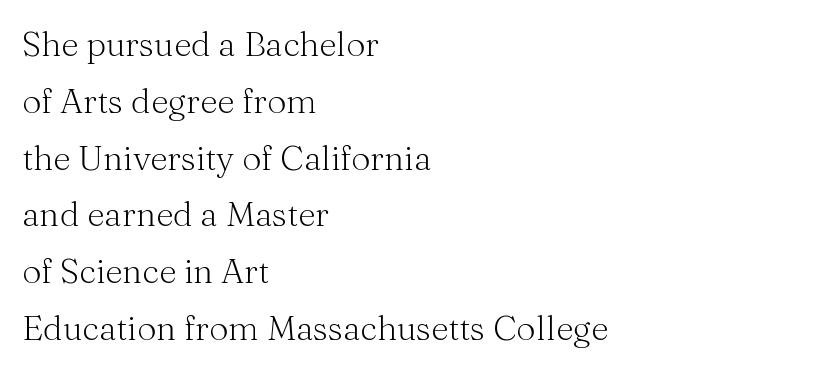
The characters are drawn with everyday or finer stroke widths. Left-aligned paragraph, ragged on the right. The passage shown is typed in a proportional face where columns would drift. Line spacing here is normal. The baseline area is clear. Do the letters lean? They stand straight.
